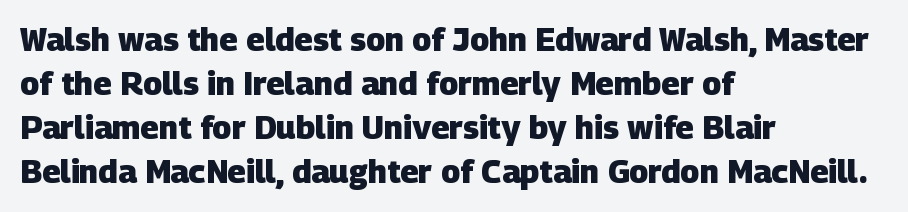
Q: Is the text bold? A: Yes.
Q: Is the typeface a serif or a sans-serif typeface? A: Sans-serif.
Q: Is the text underlined? A: No.
Q: How is the paragraph aligned? A: Left-aligned.
Q: Is the spacing between letters normal or unusually wide? A: Normal.
Q: Is the spacing between lines tight, normal or loose? A: Normal.
Q: Width (condensed, normal, or wide)? A: Normal.
Q: Stroke contrast? A: Low.
Q: x-height? A: Large.
Q: Monospaced? A: No.
